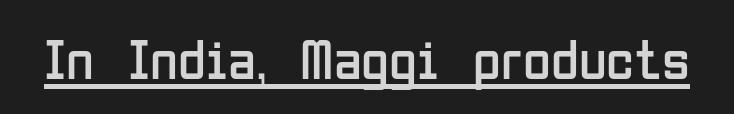
Proportional: the letters do not fall into vertical columns. The font is comparable to plain body text, perhaps lighter. The letters stand straight up with perfectly vertical stems. What kind of face is this? One without serifs — a sans. Each word holds together tightly as a unit, with standard inter-letter gaps. This is underlined copy, the kind a proofreader might mark for attention.
